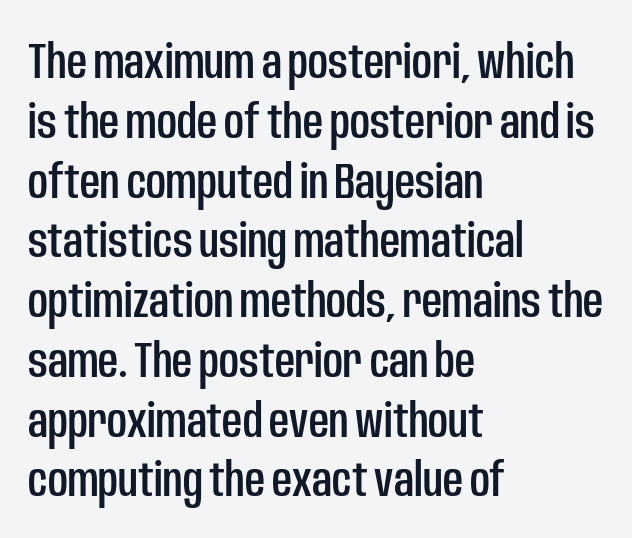
This sample uses plain, unmodified letter spacing. This sample uses an upright cut, with every glyph sitting square on the baseline. You could not count columns in this text — the font is proportionally spaced. Classification — sans serif.
